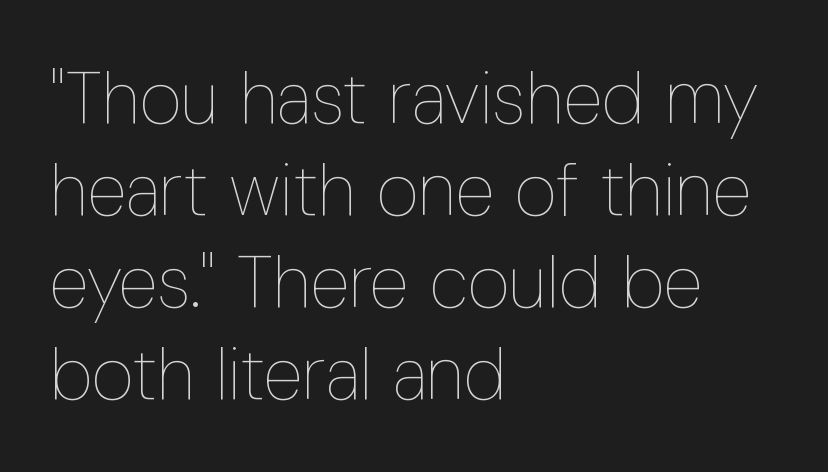
{"italic": "no", "bold": "no", "weight": "thin", "width": "condensed", "stroke_contrast": "low", "x_height": "medium", "monospaced": "no", "underline": "no", "align": "left", "line_spacing": "normal", "line_spacing_ratio": 1.26, "letter_spacing": "normal", "letter_spacing_em": 0.0, "glyph_px": 73}
